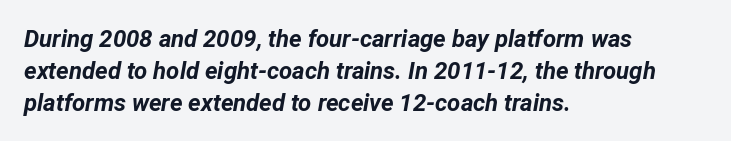
Q: Is the text bold? A: Yes.
Q: Is the text italic (slanted)? A: Yes, it leans right by about 12 degrees.
Q: Is the text underlined? A: No.
Q: How is the paragraph aligned? A: Left-aligned.
Q: Is the spacing between letters normal or unusually wide? A: Normal.
Q: Is the spacing between lines tight, normal or loose? A: Normal.
